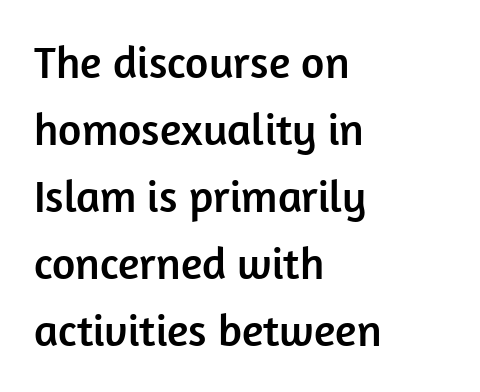
The image shows 45 px sans-serif type, upright; set left-aligned, normal line spacing (1.49x), normal letter spacing, not underlined; low stroke contrast and a medium x-height.
